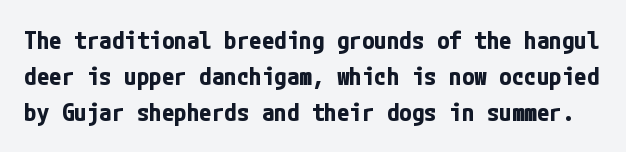
A typesetter would mark this as roman, not italic. Words appear dense and cohesive because spacing is normal. Summary of weight: heavy, a full bold. The gap between lines stays unmarked.
